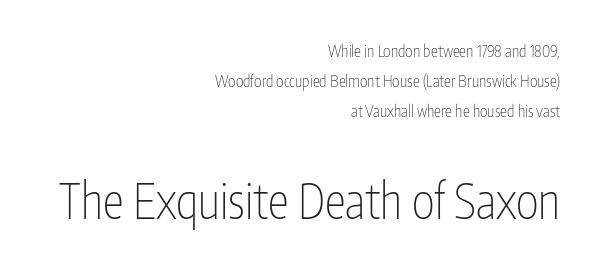
The image shows 48 px thin, condensed sans-serif type, upright; set right-aligned, line spacing 1.89x, normal letter spacing, not underlined; the second (bottom) block is 3.0x larger; low stroke contrast and a medium x-height.
